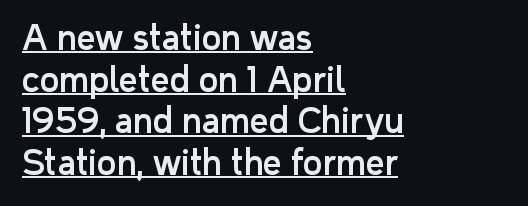
Q: Is the text italic (slanted)? A: No, it is upright.
Q: Is the typeface a serif or a sans-serif typeface? A: Sans-serif.
Q: Is the text underlined? A: Yes.
Q: How is the paragraph aligned? A: Left-aligned.
Q: Is the spacing between letters normal or unusually wide? A: Normal.
Q: Is the spacing between lines tight, normal or loose? A: Normal.
Q: Width (condensed, normal, or wide)? A: Normal.
Q: Stroke contrast? A: Low.
Q: x-height? A: Medium.
Q: Monospaced? A: No.
